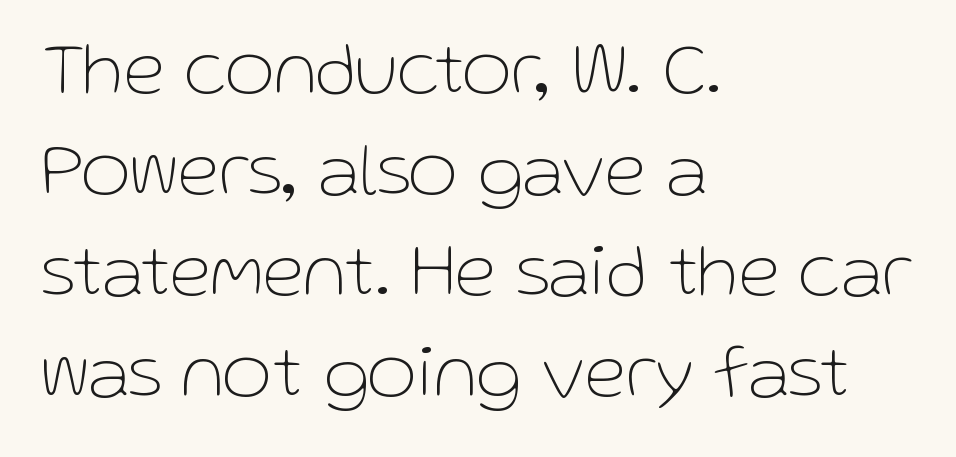
If you measured baseline to baseline, you'd find a middling distance. Descender tails drop into unmarked territory. The letters advance in unequal steps, a hallmark of proportional type. A sans-serif font was chosen for this passage. How are the letters spaced? Ordinarily, with no added tracking. When letters stand straight like this, we call the style roman or upright.
